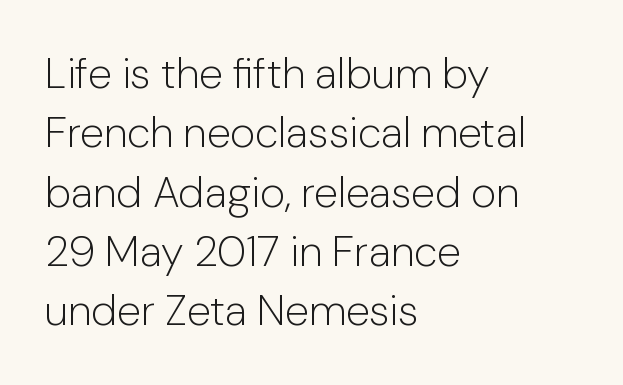
{"serif": "no", "italic": "no", "bold": "no", "weight": "light", "width": "normal", "stroke_contrast": "low", "x_height": "medium", "monospaced": "no", "underline": "no", "align": "left", "line_spacing": "normal", "line_spacing_ratio": 1.38, "letter_spacing": "normal", "letter_spacing_em": 0.0, "glyph_px": 43}
